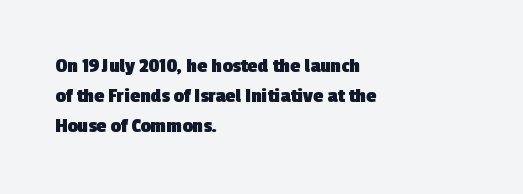
Q: Is the text bold? A: Yes.
Q: Is the text underlined? A: No.
Q: How is the paragraph aligned? A: Left-aligned.
Q: Is the spacing between letters normal or unusually wide? A: Normal.
Q: Is the spacing between lines tight, normal or loose? A: Normal.
